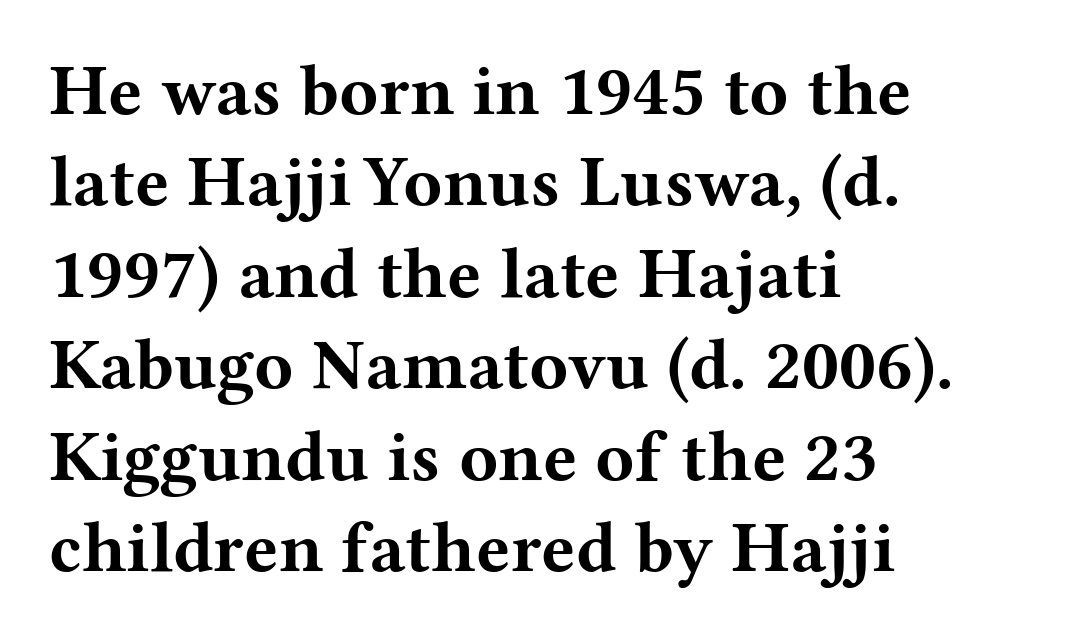
The rendering anchors every line to the left-hand side. Yep, those are serifs on the letters. Quick note: interline space is typical. Italic? Not at all — the glyphs are vertical. Here the glyphs are tracked normally, forming tight word shapes.
